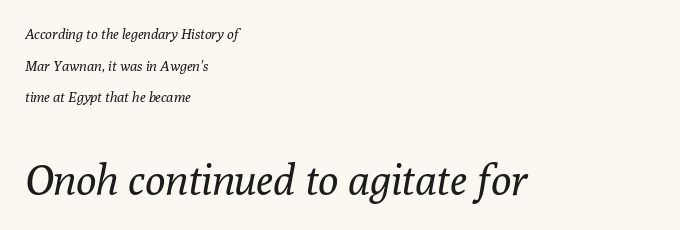
Q: Is the text bold? A: No.
Q: Is the text italic (slanted)? A: Yes, it leans right by about 10 degrees.
Q: Is the typeface a serif or a sans-serif typeface? A: Serif.
Q: Is the text underlined? A: No.
Q: How is the paragraph aligned? A: Left-aligned.
Q: Is the spacing between letters normal or unusually wide? A: Normal.
Q: Is the spacing between lines tight, normal or loose? A: Loose.
Q: Which block of text is set in a larger size, the first (top) or the second (bottom)? A: The second (bottom) one.
Q: Width (condensed, normal, or wide)? A: Normal.
Q: Stroke contrast? A: Low.
Q: x-height? A: Medium.
Q: Monospaced? A: No.
